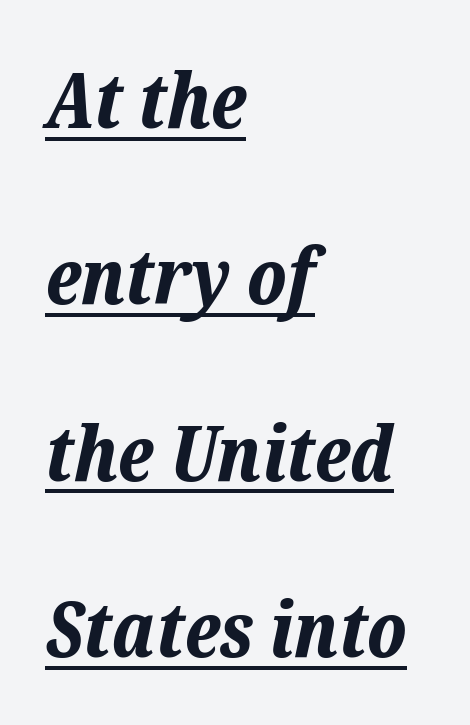
{"italic": "yes", "lean": "right", "slant_degrees": 12, "bold": "yes", "weight": "bold", "width": "normal", "stroke_contrast": "low", "x_height": "medium", "monospaced": "no", "underline": "yes", "align": "left", "line_spacing": "loose", "line_spacing_ratio": 2.29, "letter_spacing": "normal", "letter_spacing_em": 0.0, "glyph_px": 77}
